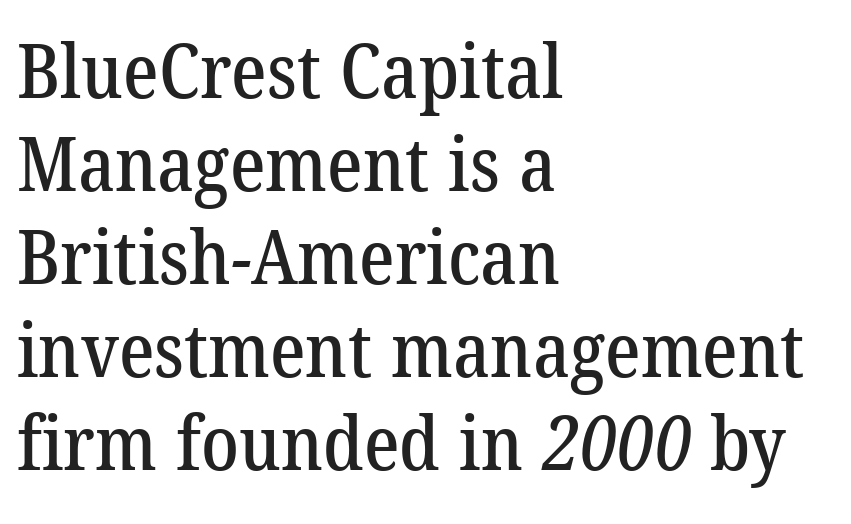
{"serif": "yes", "width": "normal", "stroke_contrast": "low", "x_height": "medium", "monospaced": "no", "underline": "no", "align": "left", "line_spacing_ratio": 1.24, "letter_spacing": "normal", "letter_spacing_em": 0.0, "glyph_px": 75}
